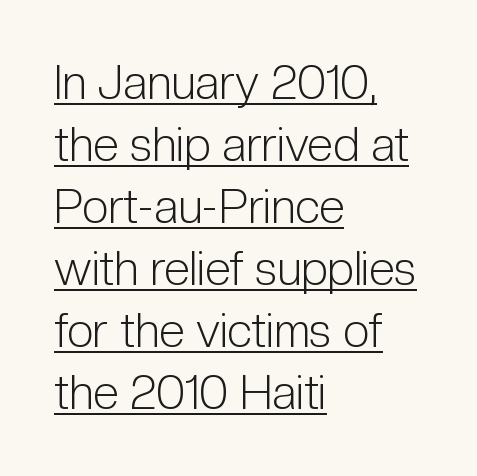
The image shows 47 px light, condensed sans-serif type, upright; set left-aligned, normal line spacing (1.32x), normal letter spacing, underlined; low stroke contrast and a medium x-height.
